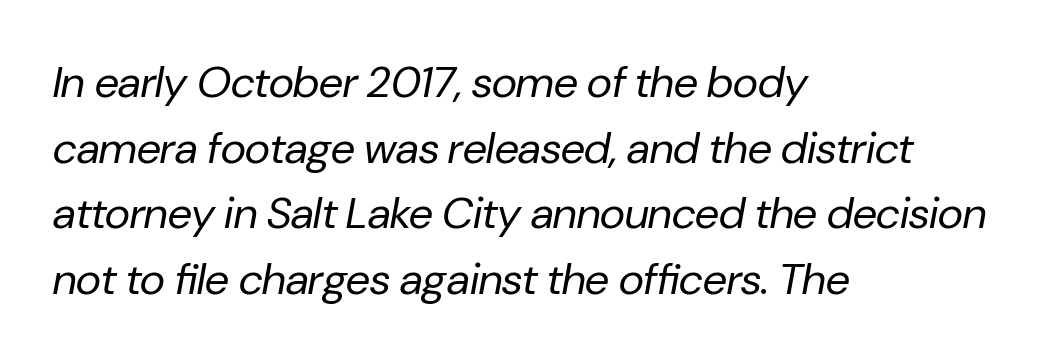
{"italic": "yes", "lean": "right", "slant_degrees": 10, "bold": "no", "weight": "regular", "width": "normal", "stroke_contrast": "low", "x_height": "medium", "monospaced": "no", "underline": "no", "align": "left", "line_spacing": "normal", "line_spacing_ratio": 1.49, "letter_spacing": "normal", "letter_spacing_em": 0.0, "glyph_px": 44}
